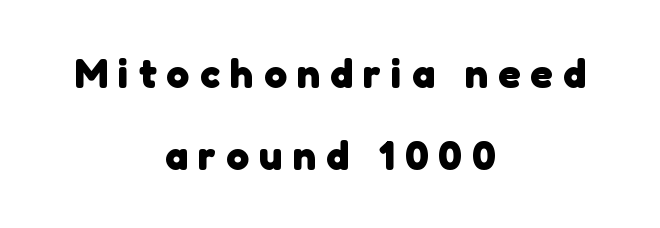
Q: Is the text bold? A: Yes.
Q: Is the typeface a serif or a sans-serif typeface? A: Sans-serif.
Q: Is the text underlined? A: No.
Q: How is the paragraph aligned? A: Centered.
Q: Is the spacing between letters normal or unusually wide? A: Unusually wide.
Q: Is the spacing between lines tight, normal or loose? A: Loose.
Q: Width (condensed, normal, or wide)? A: Normal.
Q: Stroke contrast? A: Low.
Q: x-height? A: Medium.
Q: Monospaced? A: No.
